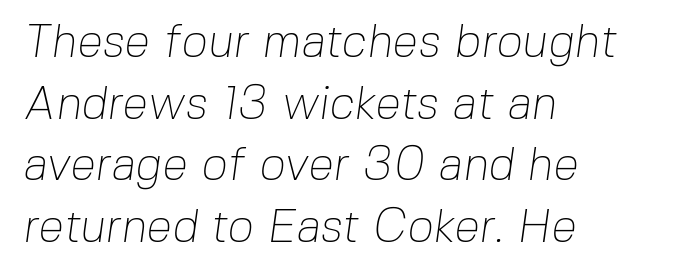
The image shows 46 px thin sans-serif type; set left-aligned, normal line spacing (1.34x), normal letter spacing, not underlined; low stroke contrast and a medium x-height.
